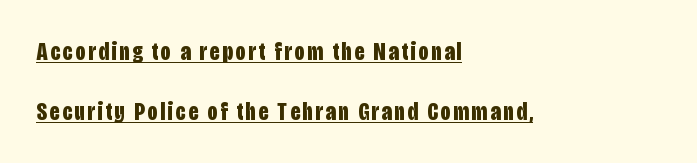
{"italic": "no", "bold": "yes", "underline": "yes", "align": "left", "line_spacing": "loose", "line_spacing_ratio": 2.39, "glyph_px": 25}
